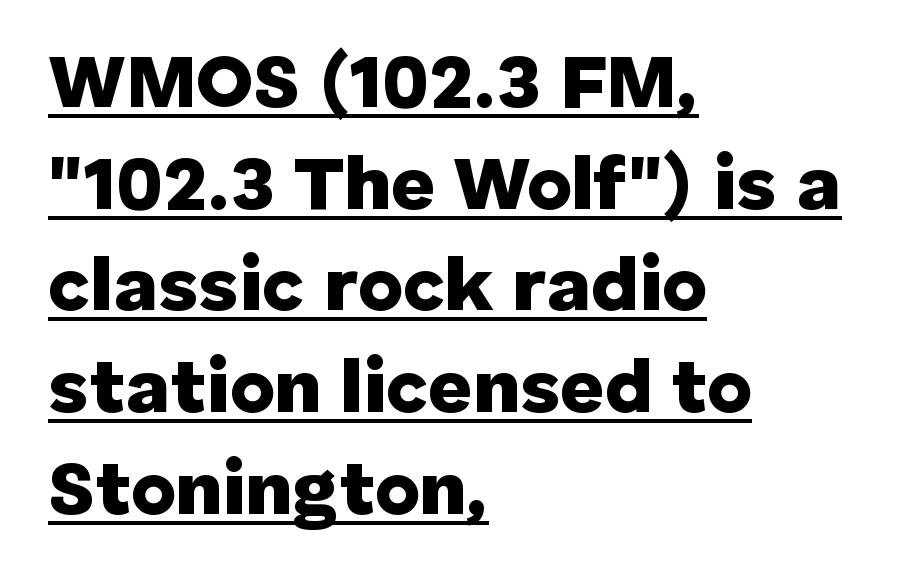
The image shows 77 px heavy sans-serif type, upright; set left-aligned, normal line spacing (1.32x), normal letter spacing, underlined; low stroke contrast and a medium x-height.
